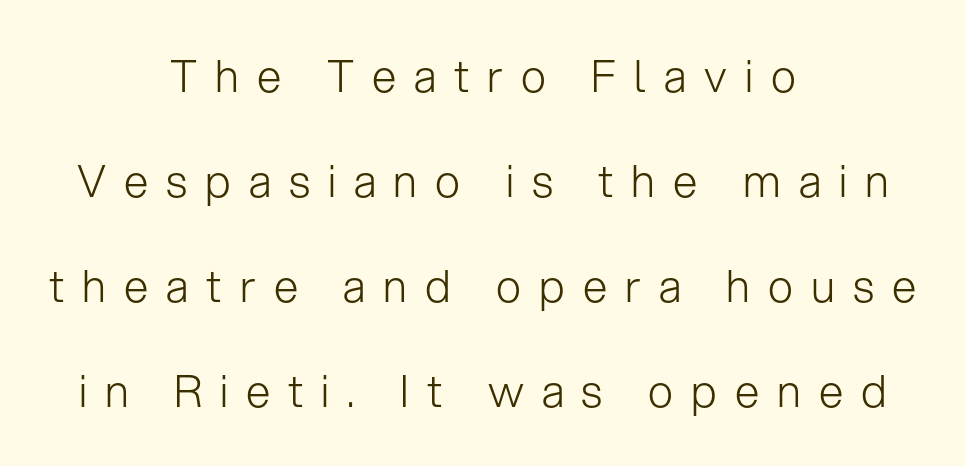
{"serif": "no", "italic": "no", "bold": "no", "weight": "light", "width": "normal", "stroke_contrast": "low", "x_height": "medium", "monospaced": "no", "underline": "no", "align": "center", "line_spacing": "loose", "line_spacing_ratio": 2.39, "letter_spacing": "wide", "letter_spacing_em": 0.41, "glyph_px": 44}
